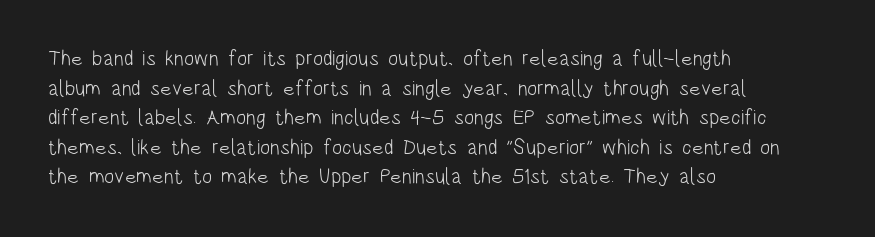
Q: Is the text bold? A: No.
Q: Is the text italic (slanted)? A: No, it is upright.
Q: Is the text underlined? A: No.
Q: How is the paragraph aligned? A: Left-aligned.
Q: Is the spacing between letters normal or unusually wide? A: Normal.
Q: Is the spacing between lines tight, normal or loose? A: Normal.
